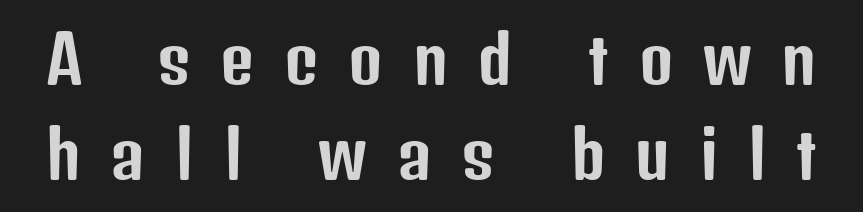
{"serif": "no", "italic": "no", "width": "condensed", "stroke_contrast": "low", "x_height": "medium", "monospaced": "no", "underline": "no", "line_spacing": "normal", "line_spacing_ratio": 1.44, "letter_spacing": "wide", "letter_spacing_em": 0.45, "glyph_px": 66}
